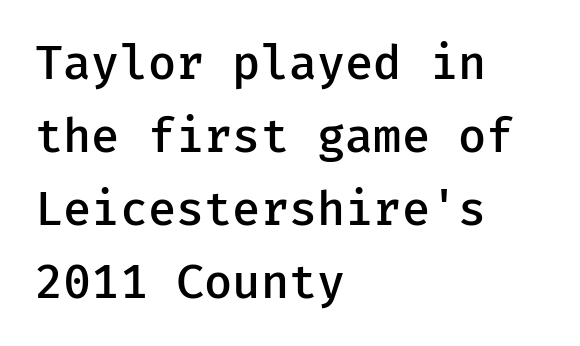
In terms of letterspacing, this is plain default setting. Grotesque or geometric, the face here clearly has no serifs. Reading down the block, your eye returns to a fixed left position each line. Regarding leading, the lines here are spaced in the standard way.
